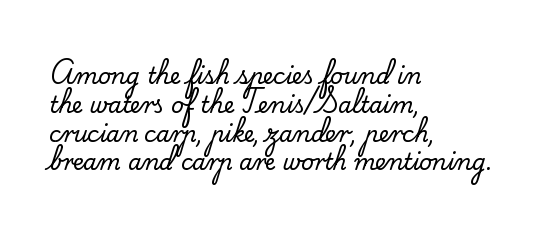
{"underline": "no", "align": "left", "line_spacing": "normal", "line_spacing_ratio": 1.31, "letter_spacing": "normal", "letter_spacing_em": 0.0, "glyph_px": 22}
